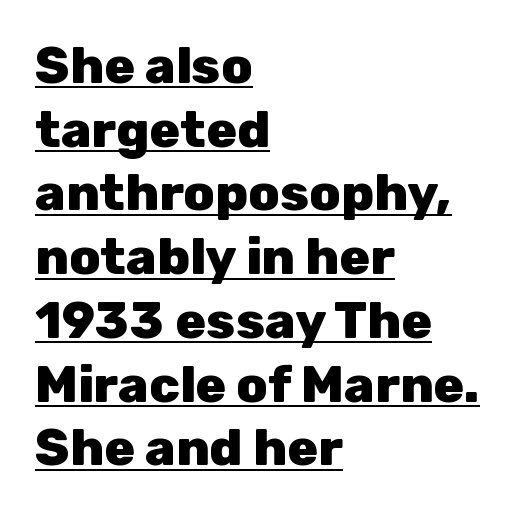
The type sits square on the baseline with zero lean. One-word summary of the alignment: left. This rendering leaves character spacing at its baseline value. Evenly set lines give the paragraph a standard silhouette. This is sans-serif lettering, the kind often seen on screens and signage.
